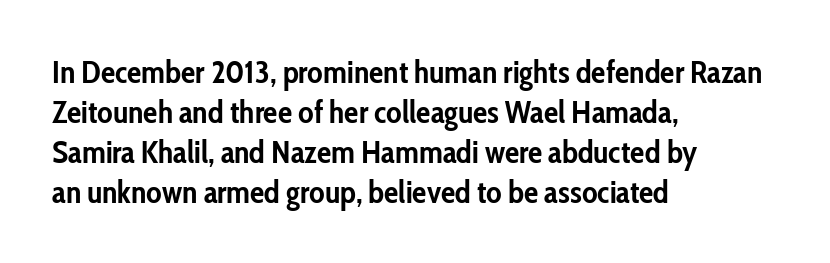
Q: Is the text bold? A: Yes.
Q: Is the text italic (slanted)? A: No, it is upright.
Q: Is the typeface a serif or a sans-serif typeface? A: Sans-serif.
Q: Is the text underlined? A: No.
Q: How is the paragraph aligned? A: Left-aligned.
Q: Is the spacing between letters normal or unusually wide? A: Normal.
Q: Is the spacing between lines tight, normal or loose? A: Normal.
Q: Width (condensed, normal, or wide)? A: Condensed.
Q: Stroke contrast? A: Low.
Q: x-height? A: Medium.
Q: Monospaced? A: No.
